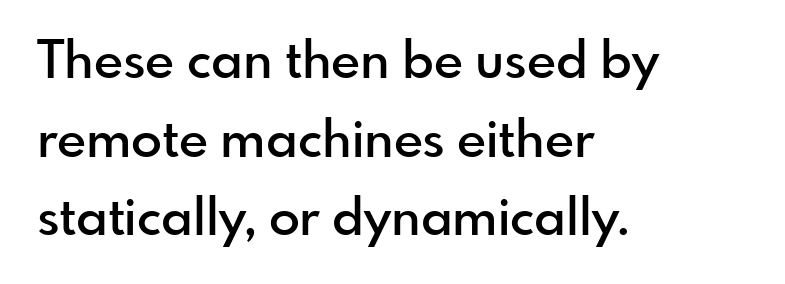
The image shows 51 px semibold sans-serif type, upright; set left-aligned, normal line spacing (1.54x), normal letter spacing, not underlined; a small x-height.
